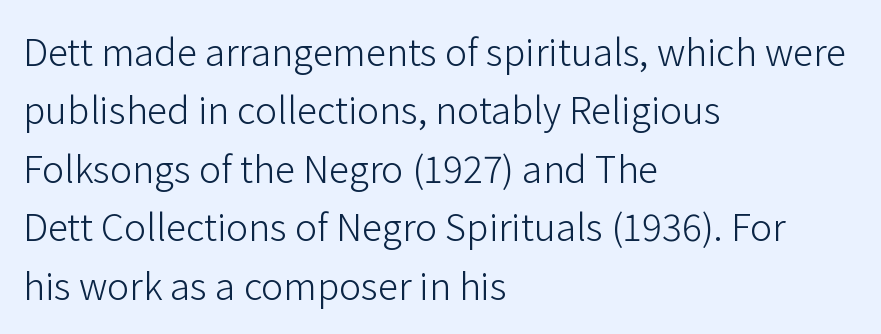
The image shows 37 px light sans-serif type, upright; set left-aligned, normal line spacing (1.58x), normal letter spacing, not underlined; low stroke contrast and a medium x-height.
